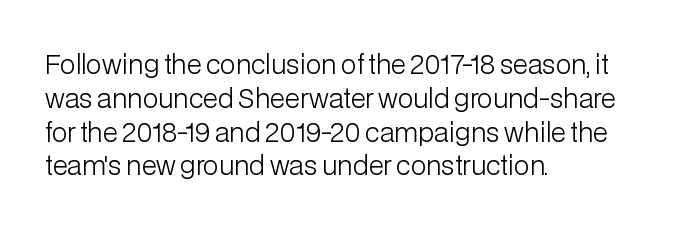
Descenders are the only things crossing below the line. Vertical strokes here are truly vertical. Compared with typical paragraphs, the rows here are spaced about the same. The setting favours the left margin, as ordinary paragraphs usually do.
